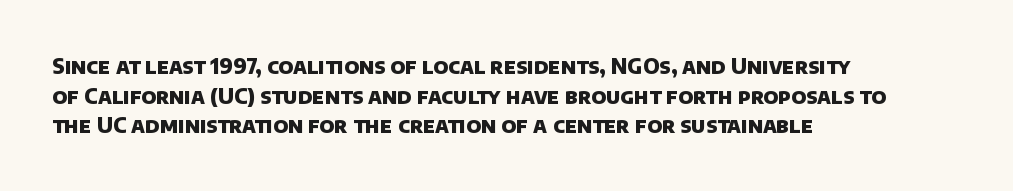
The image shows 21 px bold type; set left-aligned, normal line spacing (1.41x), normal letter spacing, not underlined.
